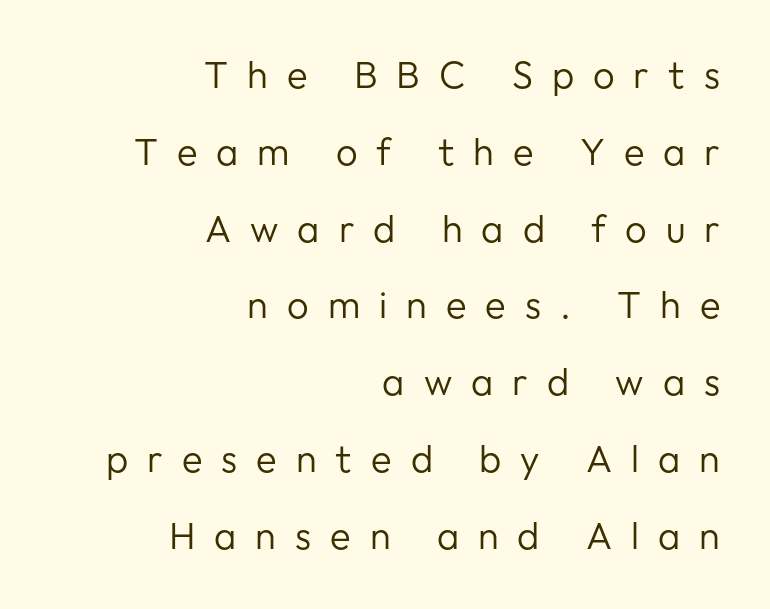
{"serif": "no", "italic": "no", "bold": "no", "weight": "regular", "width": "normal", "stroke_contrast": "low", "x_height": "medium", "monospaced": "no", "underline": "no", "align": "right", "line_spacing": "loose", "line_spacing_ratio": 2.02, "letter_spacing": "wide", "letter_spacing_em": 0.5, "glyph_px": 38}
